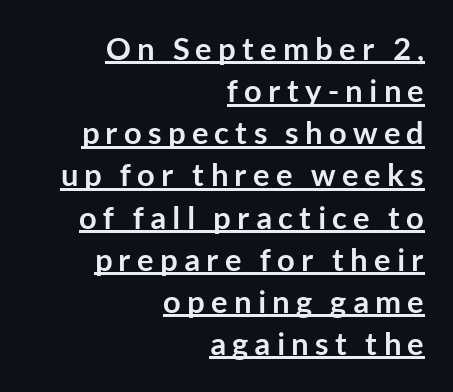
Q: Is the text bold? A: Yes.
Q: Is the text italic (slanted)? A: No, it is upright.
Q: Is the typeface a serif or a sans-serif typeface? A: Sans-serif.
Q: Is the text underlined? A: Yes.
Q: How is the paragraph aligned? A: Right-aligned.
Q: Is the spacing between letters normal or unusually wide? A: Unusually wide.
Q: Is the spacing between lines tight, normal or loose? A: Normal.
Q: Width (condensed, normal, or wide)? A: Normal.
Q: Stroke contrast? A: Low.
Q: x-height? A: Medium.
Q: Monospaced? A: No.
